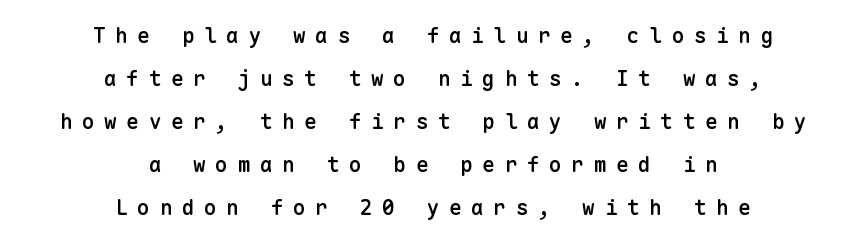
{"italic": "no", "bold": "semi", "underline": "no", "align": "center", "line_spacing": "loose", "line_spacing_ratio": 2.05, "letter_spacing": "wide", "letter_spacing_em": 0.46, "glyph_px": 21}
